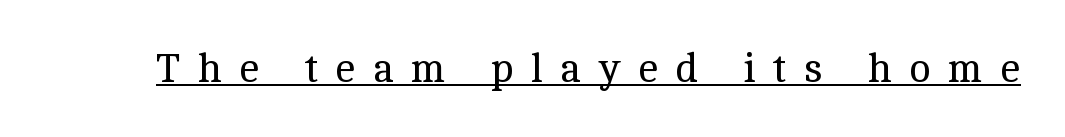
{"serif": "yes", "italic": "no", "bold": "no", "weight": "regular", "width": "normal", "x_height": "medium", "monospaced": "no", "underline": "yes", "letter_spacing": "wide", "letter_spacing_em": 0.42, "glyph_px": 41}
